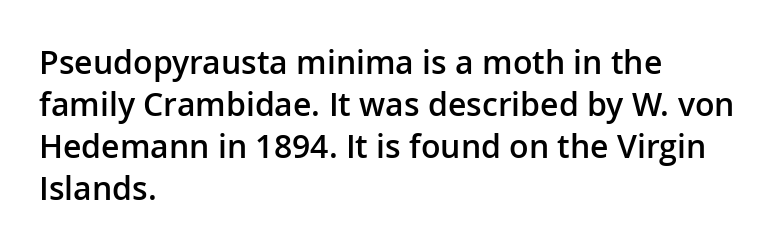
{"serif": "no", "italic": "no", "bold": "semi", "weight": "semibold", "width": "normal", "stroke_contrast": "low", "x_height": "medium", "monospaced": "no", "underline": "no", "align": "left", "line_spacing": "normal", "line_spacing_ratio": 1.31, "letter_spacing": "normal", "letter_spacing_em": 0.0, "glyph_px": 32}
